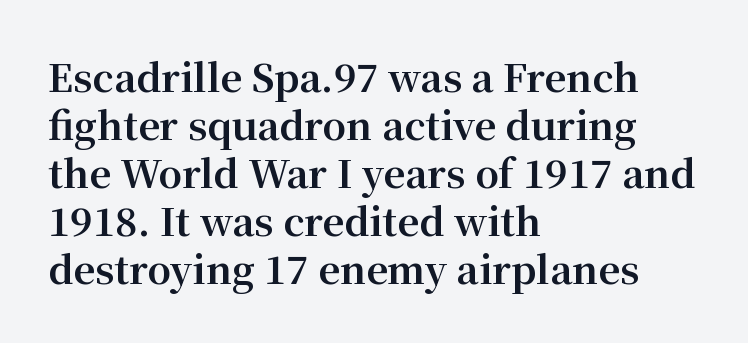
A serif font was chosen for this passage. Quick note: interline space is typical. Characters remain perfectly vertical along every line. The tracking reads as untouched default to a designer's eye. Emphasis by weight is at full strength: bold. If you drew a ruler down the left edge, every line would touch it.
